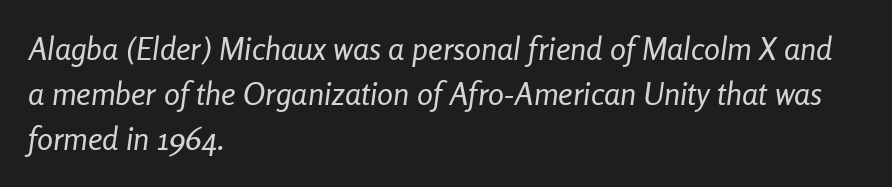
{"italic": "yes", "lean": "right", "slant_degrees": 8, "bold": "no", "weight": "regular", "width": "condensed", "stroke_contrast": "low", "x_height": "medium", "monospaced": "no", "underline": "no", "align": "left", "line_spacing": "normal", "line_spacing_ratio": 1.41, "letter_spacing": "normal", "letter_spacing_em": 0.0, "glyph_px": 32}
